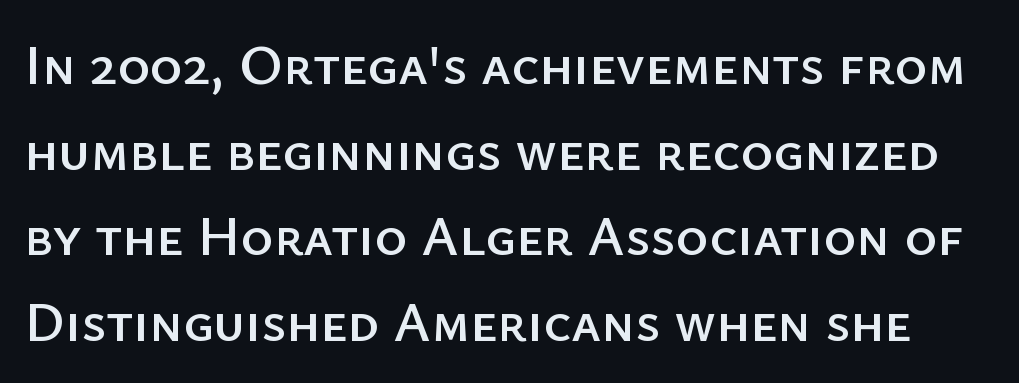
Q: Is the text italic (slanted)? A: No, it is upright.
Q: Is the typeface a serif or a sans-serif typeface? A: Sans-serif.
Q: Is the text underlined? A: No.
Q: Is the spacing between letters normal or unusually wide? A: Normal.
Q: Is the spacing between lines tight, normal or loose? A: Normal.
Q: Width (condensed, normal, or wide)? A: Normal.
Q: Stroke contrast? A: Low.
Q: x-height? A: Medium.
Q: Monospaced? A: No.
